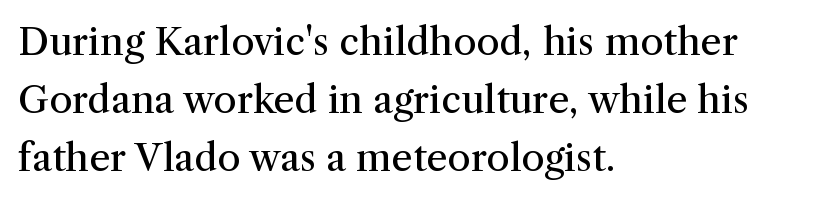
The image shows 38 px regular-weight serif type, upright; set left-aligned, normal line spacing (1.53x), normal letter spacing, not underlined; medium stroke contrast and a medium x-height.
